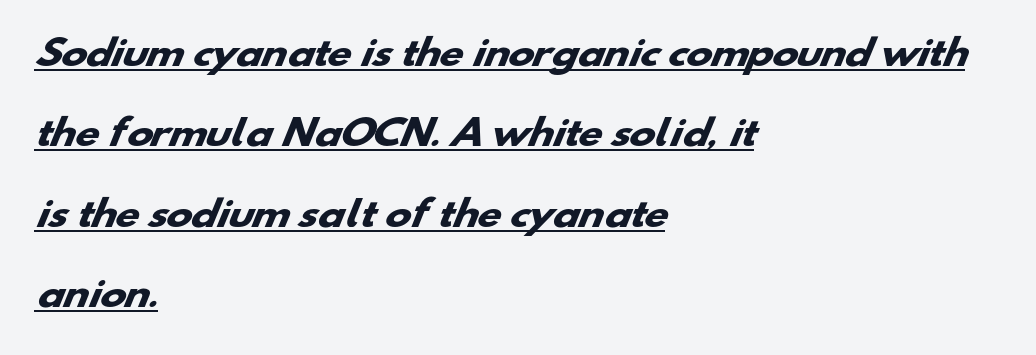
The image shows 35 px heavy, wide sans-serif type; set left-aligned, loose line spacing (2.3x), normal letter spacing, underlined; low stroke contrast and a small x-height.
